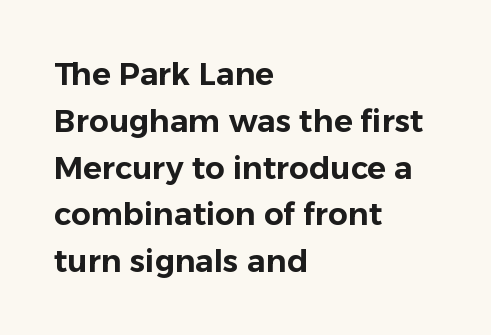
{"serif": "no", "italic": "no", "width": "normal", "stroke_contrast": "low", "x_height": "medium", "monospaced": "no", "underline": "no", "align": "left", "line_spacing": "normal", "line_spacing_ratio": 1.51, "letter_spacing": "normal", "letter_spacing_em": 0.0, "glyph_px": 31}
